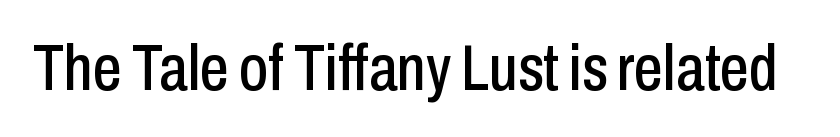
The image shows 64 px condensed sans-serif type, upright; set normal letter spacing, not underlined; low stroke contrast and a medium x-height.
